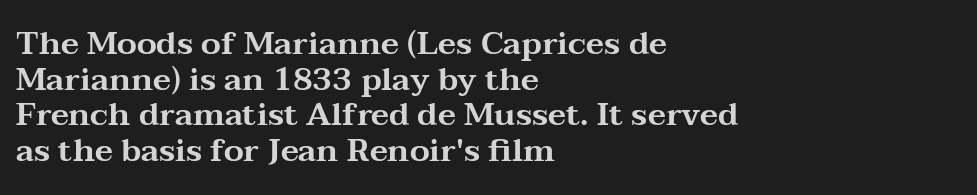
Characters follow at the spacing the type designer built in. Italic? Not at all — the glyphs are vertical. Leftover space on each line is placed entirely after the last word. Here the designer chose a conventional face with non-uniform glyph widths.
